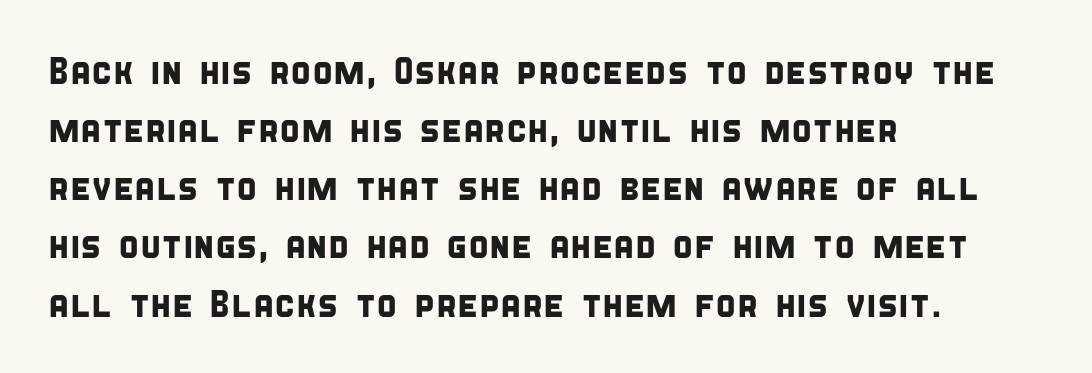
{"serif": "no", "width": "condensed", "stroke_contrast": "low", "x_height": "large", "monospaced": "no", "underline": "no", "align": "left", "line_spacing": "normal", "line_spacing_ratio": 1.53, "letter_spacing": "normal", "letter_spacing_em": 0.0, "glyph_px": 38}
